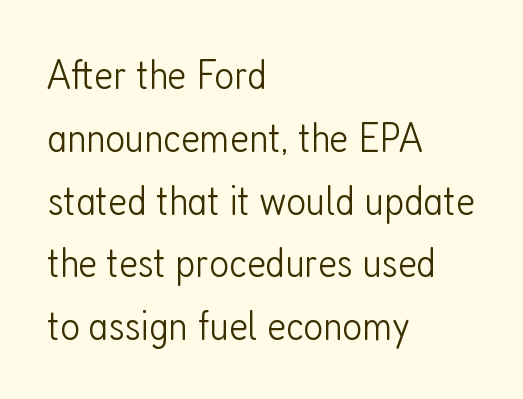
{"serif": "no", "italic": "no", "bold": "no", "weight": "light", "width": "condensed", "stroke_contrast": "low", "x_height": "medium", "monospaced": "no", "underline": "no", "align": "left", "line_spacing": "normal", "line_spacing_ratio": 1.46, "letter_spacing": "normal", "letter_spacing_em": 0.0, "glyph_px": 43}
